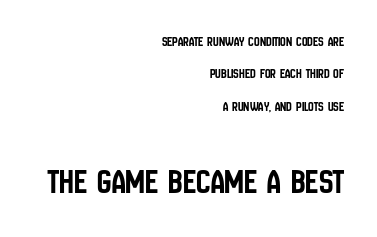
Horizontal bands of white between lines are thick stripes. The typeface chosen for these lines omits serifs. The typesetter chose a ragged-left arrangement here. Quick note: not italic, upright. The face used here appears at its bigger size in the lower chunk.
